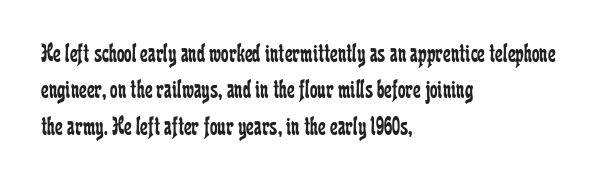
The image shows 27 px text type, upright; set left-aligned, normal line spacing (1.35x), normal letter spacing, not underlined.
